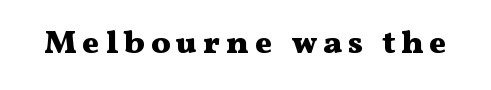
Emphasis by weight is at full strength: bold. Typographically, this falls in the serif category. Rule under the text: the space is simply empty. This sample uses an upright cut, with every glyph sitting square on the baseline. Proportional: the letters do not fall into vertical columns.
